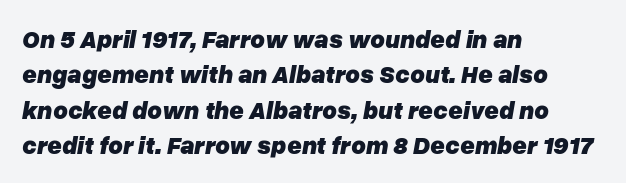
The passage shown leans; its letterforms are oblique. Where is the straight margin? On the left. Regular leading. Descenders are the only things crossing below the line.
